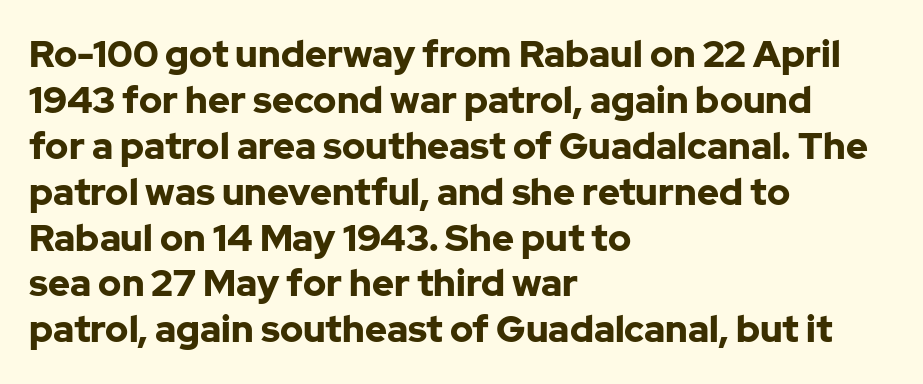
These lines are composed in type without serifs. You could not count columns in this text — the font is proportionally spaced. The paragraph has a hard left edge and a soft right edge. Standard letterfit; no display-style spreading of the glyphs. Emphasis by weight is at full strength: bold.
